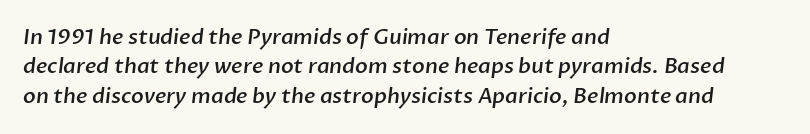
The image shows 21 px text type; set left-aligned, normal line spacing (1.4x), normal letter spacing, not underlined.
